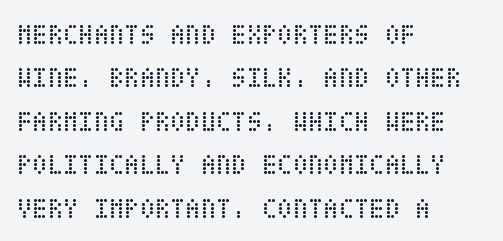
The image shows 28 px regular-weight, condensed type, upright; set left-aligned, normal line spacing (1.55x), normal letter spacing, not underlined; low stroke contrast and a large x-height.
